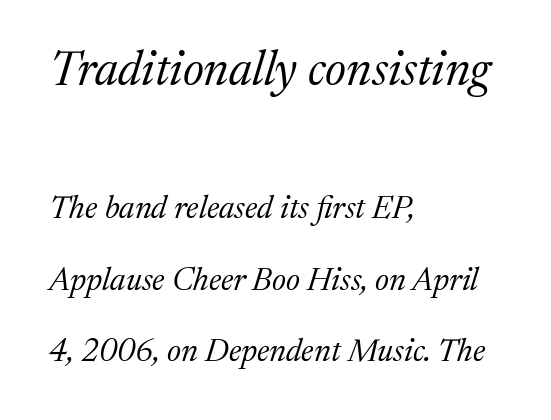
The image shows 48 px regular-weight serif type, italic (leaning right); set left-aligned, loose line spacing (2.23x), normal letter spacing, not underlined; the first (top) block is 1.5x larger; medium stroke contrast and a medium x-height.
